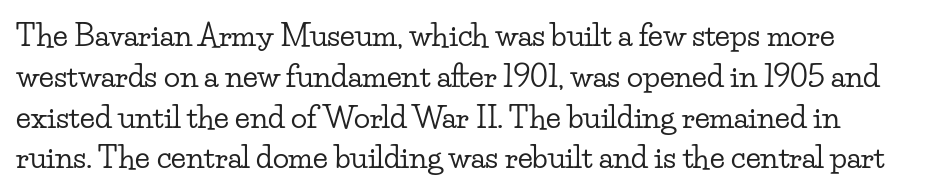
{"serif": "yes", "italic": "no", "width": "wide", "stroke_contrast": "low", "x_height": "small", "monospaced": "no", "underline": "no", "line_spacing": "normal", "line_spacing_ratio": 1.36, "letter_spacing": "normal", "letter_spacing_em": 0.0, "glyph_px": 30}
